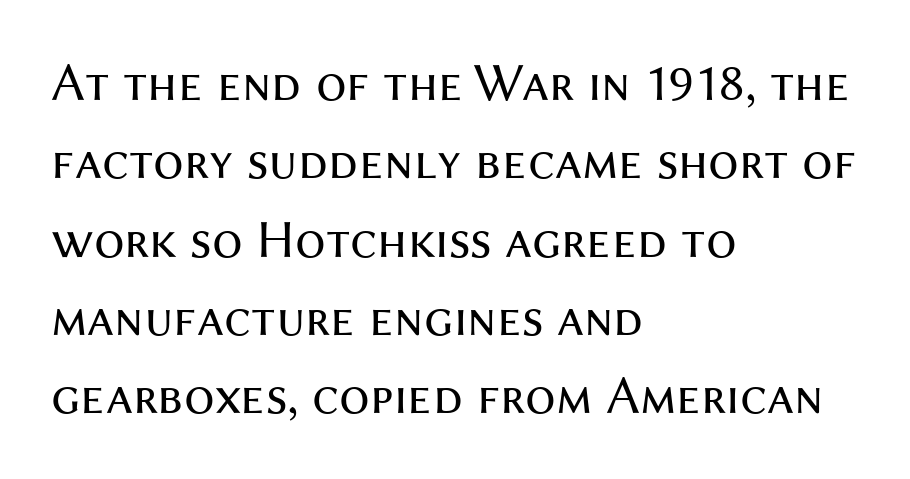
The image shows 54 px regular-weight sans-serif type, upright; set left-aligned, normal line spacing (1.45x), normal letter spacing, not underlined; medium stroke contrast and a medium x-height.
